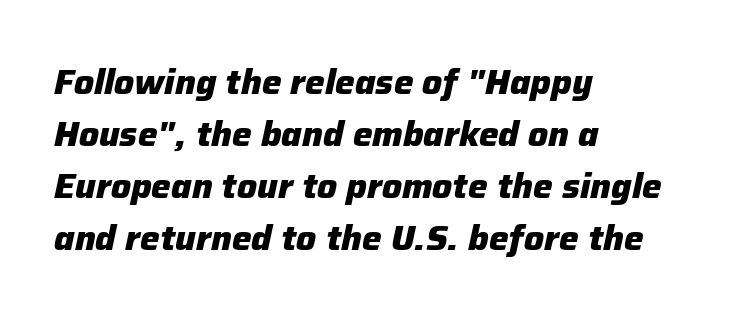
Q: Is the text bold? A: Yes.
Q: Is the text italic (slanted)? A: Yes, it leans right by about 12 degrees.
Q: Is the text underlined? A: No.
Q: How is the paragraph aligned? A: Left-aligned.
Q: Is the spacing between letters normal or unusually wide? A: Normal.
Q: Is the spacing between lines tight, normal or loose? A: Normal.
Q: Width (condensed, normal, or wide)? A: Normal.
Q: Stroke contrast? A: Low.
Q: x-height? A: Medium.
Q: Monospaced? A: No.
